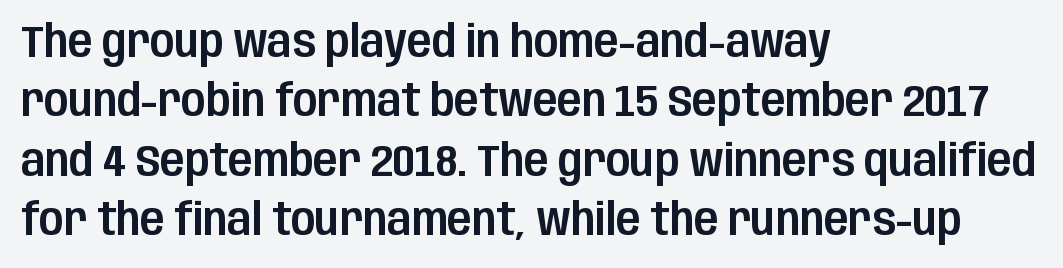
Vertical spacing — default. Clear beneath every line of the passage. The letters sit at their default tracking, neither squeezed nor spread. The compositor pushed each line to the left boundary. A roman cut, with each character standing at attention. You could not count columns in this text — the font is proportionally spaced.
